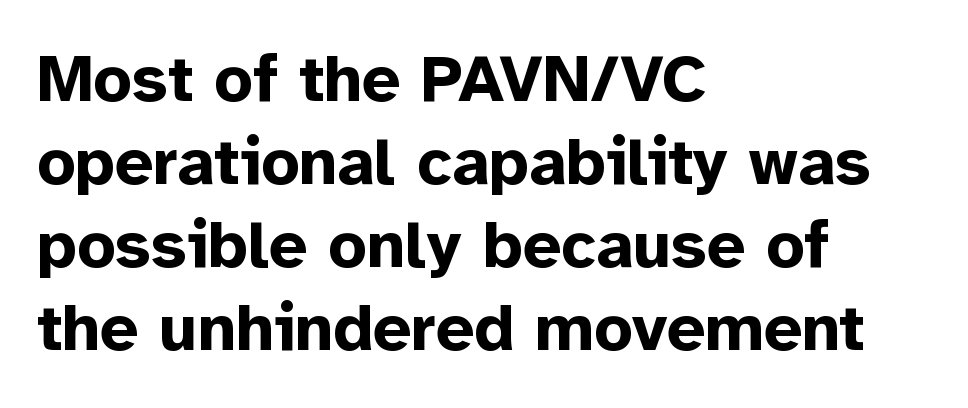
{"serif": "no", "italic": "no", "bold": "yes", "weight": "bold", "width": "normal", "stroke_contrast": "low", "x_height": "medium", "monospaced": "no", "underline": "no", "align": "left", "line_spacing_ratio": 1.24, "letter_spacing": "normal", "letter_spacing_em": 0.0, "glyph_px": 67}
